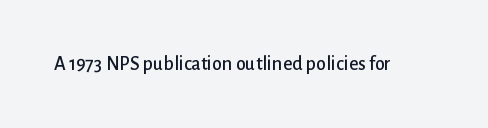
{"italic": "no", "underline": "no", "letter_spacing": "normal", "letter_spacing_em": 0.0, "glyph_px": 20}
